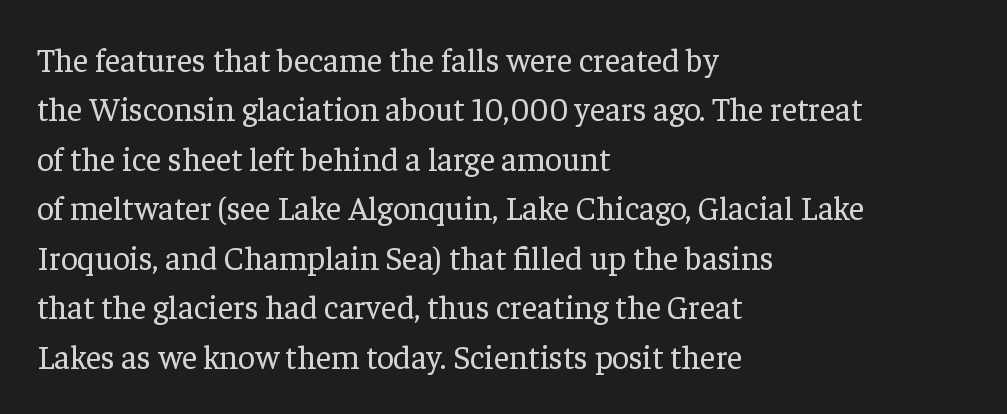
Proportional: the letters do not fall into vertical columns. These lines sit exactly where default settings would place them. No chunkiness to these letters — they're not bold. Where is the straight margin? On the left. Lines of text with bare space underneath.
